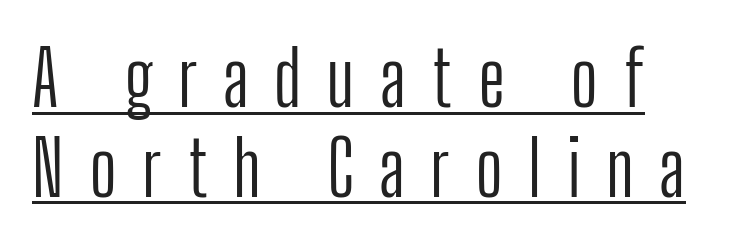
The image shows 76 px light, condensed sans-serif type, upright; set line spacing 1.18x, unusually wide letter spacing (+0.33 em), underlined; low stroke contrast and a medium x-height.
